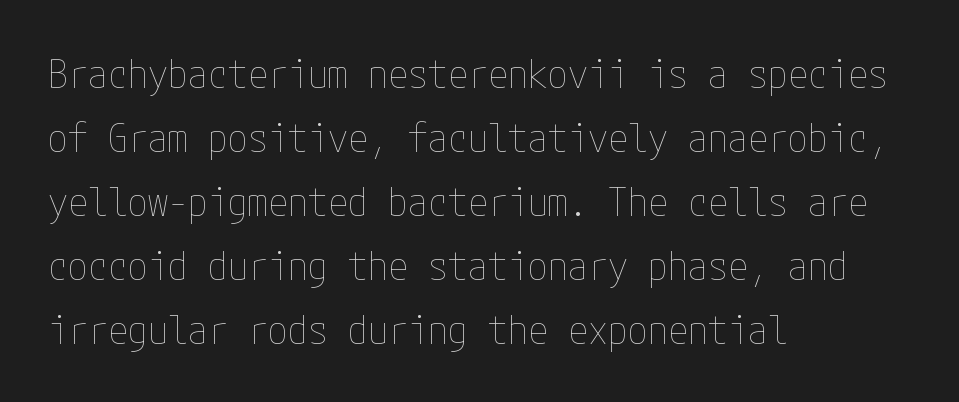
{"italic": "no", "bold": "no", "weight": "thin", "width": "condensed", "stroke_contrast": "low", "x_height": "medium", "underline": "no", "align": "left", "line_spacing": "normal", "line_spacing_ratio": 1.6, "letter_spacing": "normal", "letter_spacing_em": 0.0, "glyph_px": 40}
